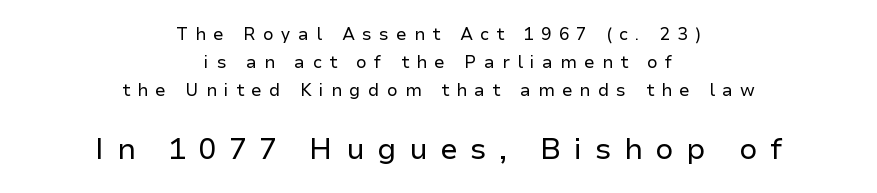
{"serif": "no", "italic": "no", "bold": "no", "weight": "regular", "width": "normal", "stroke_contrast": "low", "x_height": "medium", "monospaced": "no", "underline": "no", "align": "center", "line_spacing": "normal", "line_spacing_ratio": 1.65, "letter_spacing": "wide", "letter_spacing_em": 0.43, "larger_block": "second", "size_ratio": 1.71, "glyph_px": 29}
